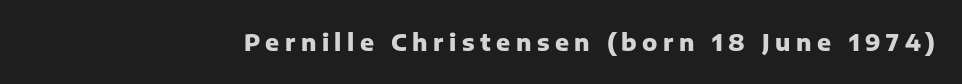
Q: Is the text bold? A: Yes.
Q: Is the text italic (slanted)? A: No, it is upright.
Q: Is the text underlined? A: No.
Q: Is the spacing between letters normal or unusually wide? A: Unusually wide.
